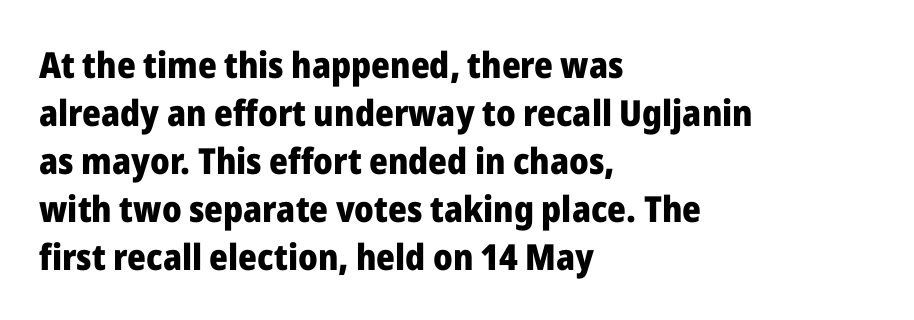
The image shows 36 px heavy sans-serif type, upright; set left-aligned, normal line spacing (1.33x), normal letter spacing, not underlined; low stroke contrast and a medium x-height.
